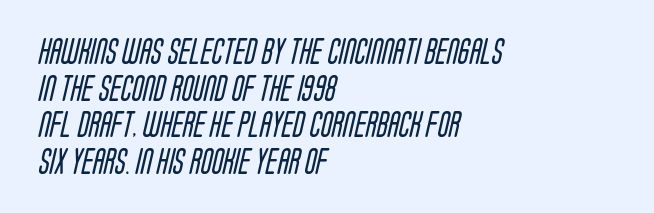
{"bold": "no", "underline": "no", "align": "left", "line_spacing": "normal", "line_spacing_ratio": 1.41, "letter_spacing": "normal", "letter_spacing_em": 0.0, "glyph_px": 26}
